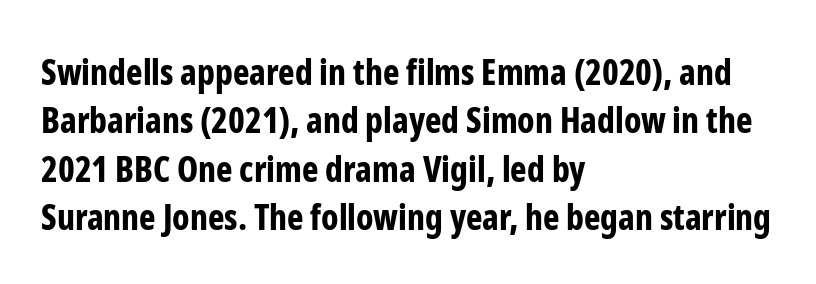
The image shows 35 px bold, condensed sans-serif type, upright; set left-aligned, normal line spacing (1.38x), normal letter spacing, not underlined; low stroke contrast and a medium x-height.
